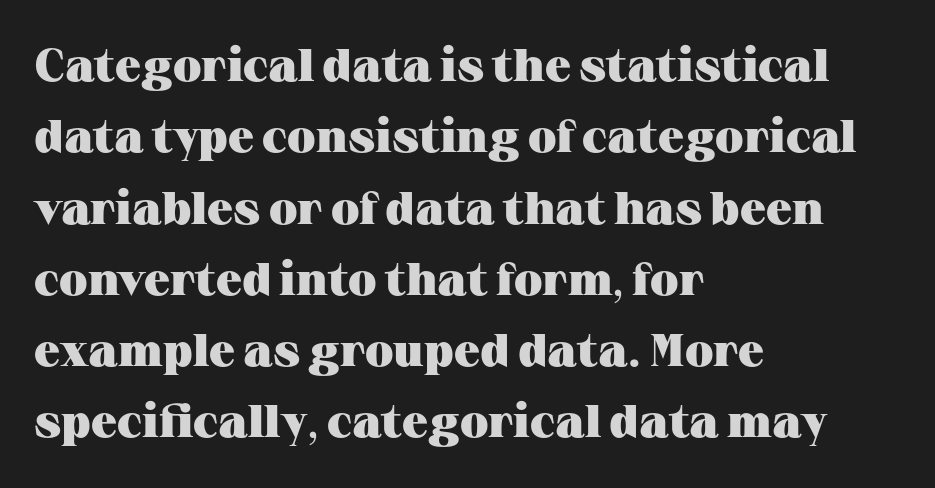
All the whitespace from short lines collects on the right. The foot of each line stays bare and open. Weight check: bold — yes, fully. The face used here is proportionally spaced, like ordinary book or web type.
